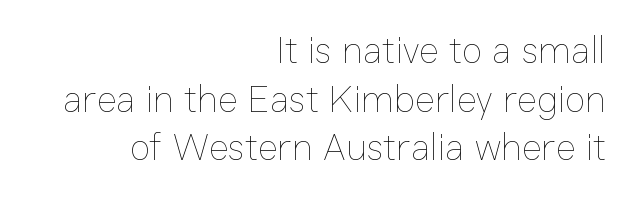
Q: Is the text bold? A: No.
Q: Is the text italic (slanted)? A: No, it is upright.
Q: Is the text underlined? A: No.
Q: How is the paragraph aligned? A: Right-aligned.
Q: Is the spacing between letters normal or unusually wide? A: Normal.
Q: Is the spacing between lines tight, normal or loose? A: Normal.
Q: Width (condensed, normal, or wide)? A: Normal.
Q: Stroke contrast? A: Low.
Q: x-height? A: Medium.
Q: Monospaced? A: No.
